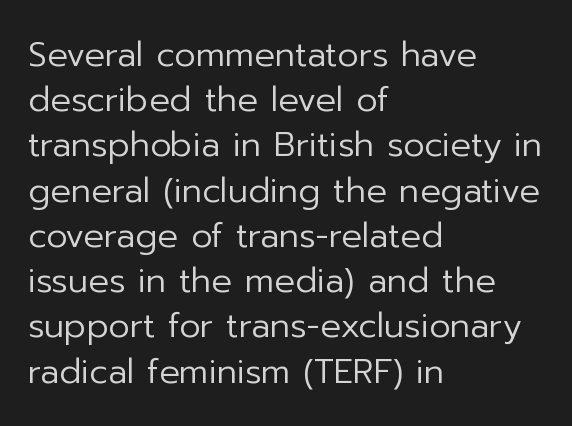
The image shows 34 px regular-weight sans-serif type, upright; set left-aligned, normal line spacing (1.33x), normal letter spacing, not underlined; low stroke contrast and a medium x-height.
